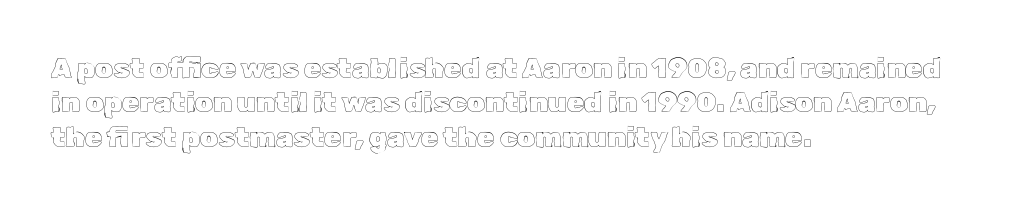
The image shows 28 px text type, upright; set left-aligned, line spacing 1.23x, normal letter spacing, not underlined; a medium x-height.
